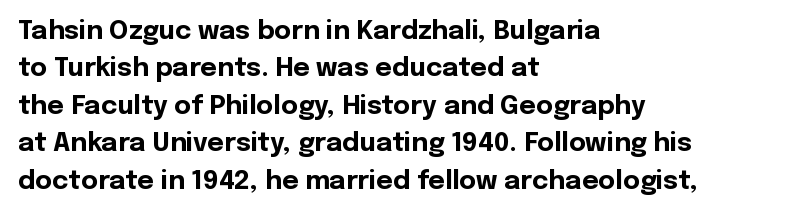
The image shows 26 px bold type, upright; set left-aligned, normal line spacing (1.44x), normal letter spacing, not underlined.
